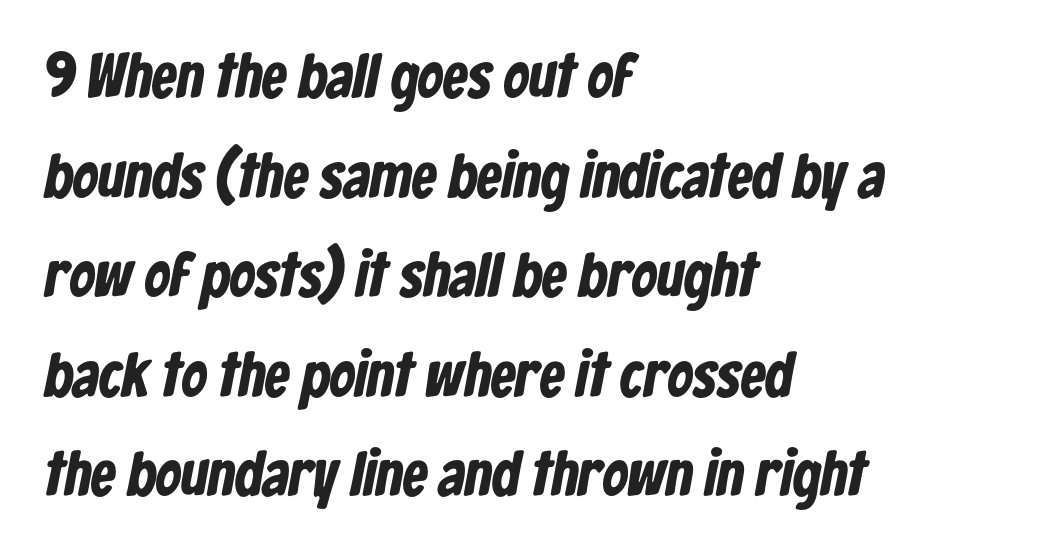
{"serif": "no", "bold": "yes", "weight": "bold", "width": "condensed", "stroke_contrast": "low", "x_height": "medium", "monospaced": "no", "underline": "no", "align": "left", "line_spacing": "normal", "line_spacing_ratio": 1.58, "letter_spacing": "normal", "letter_spacing_em": 0.0, "glyph_px": 63}
